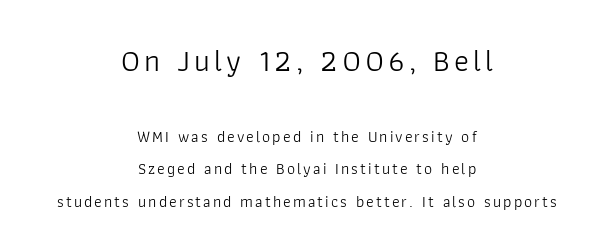
{"serif": "no", "italic": "no", "bold": "no", "weight": "light", "width": "normal", "stroke_contrast": "low", "x_height": "medium", "monospaced": "no", "underline": "no", "align": "center", "line_spacing": "loose", "line_spacing_ratio": 2.03, "larger_block": "first", "size_ratio": 1.94, "glyph_px": 31}
